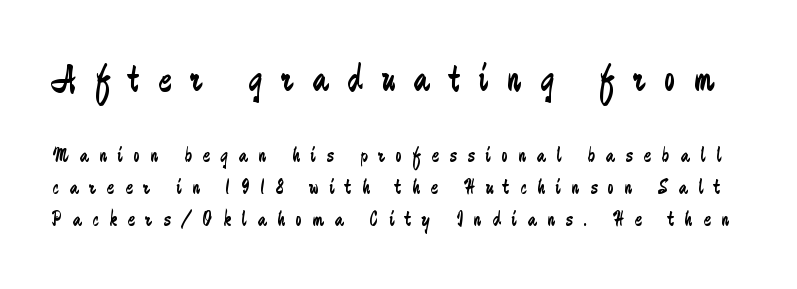
{"serif": "no", "bold": "no", "weight": "regular", "width": "condensed", "stroke_contrast": "low", "x_height": "small", "monospaced": "no", "underline": "no", "line_spacing": "normal", "line_spacing_ratio": 1.46, "letter_spacing": "wide", "letter_spacing_em": 0.49, "larger_block": "first", "size_ratio": 1.77, "glyph_px": 39}
